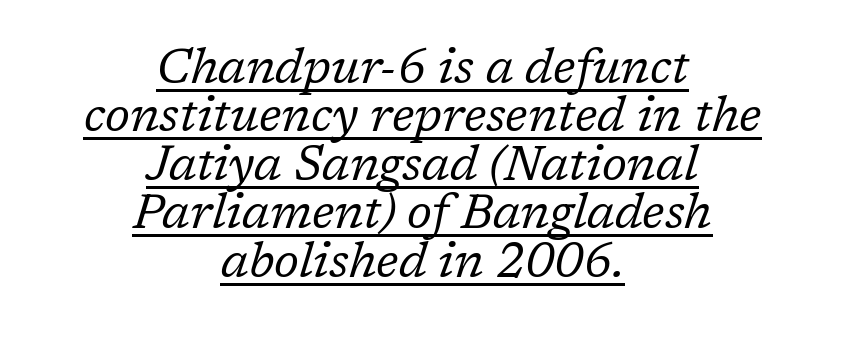
Q: Is the text bold? A: No.
Q: Is the text italic (slanted)? A: Yes, it leans right by about 17 degrees.
Q: Is the typeface a serif or a sans-serif typeface? A: Serif.
Q: Is the text underlined? A: Yes.
Q: How is the paragraph aligned? A: Centered.
Q: Is the spacing between letters normal or unusually wide? A: Normal.
Q: Is the spacing between lines tight, normal or loose? A: Tight.
Q: Width (condensed, normal, or wide)? A: Normal.
Q: Stroke contrast? A: Low.
Q: x-height? A: Medium.
Q: Monospaced? A: No.
